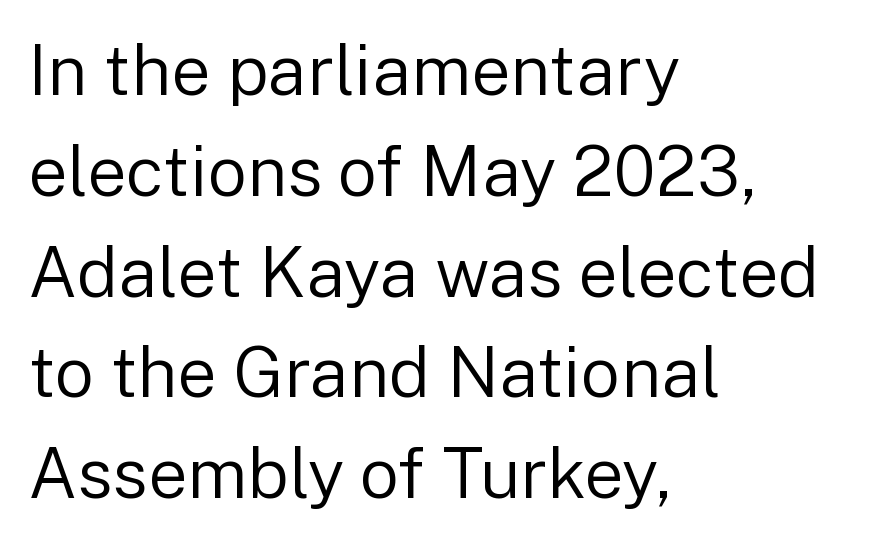
Stroke mass is kept to a normal reading level or below. Underlining? Definitely not there. Nothing unusual about the tracking: characters are spaced as the font intends. Unlike italic type, these characters show no tilt at all. One glance says typical: line gaps are just what's usual. If you drew a ruler down the left edge, every line would touch it.
